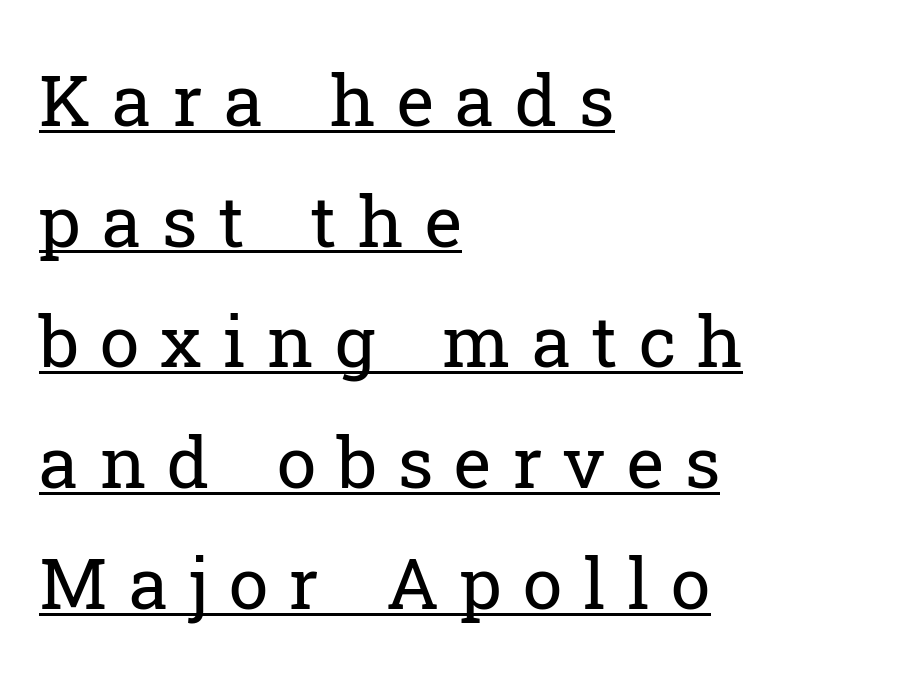
{"serif": "yes", "italic": "no", "bold": "no", "weight": "regular", "width": "normal", "stroke_contrast": "low", "x_height": "medium", "monospaced": "no", "underline": "yes", "align": "left", "line_spacing": "normal", "line_spacing_ratio": 1.7, "letter_spacing": "wide", "letter_spacing_em": 0.3, "glyph_px": 71}
